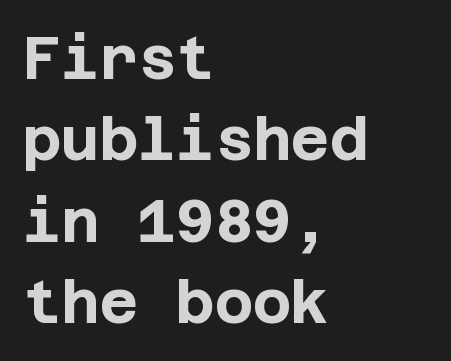
The image shows 59 px bold sans-serif type, upright; set left-aligned, normal line spacing (1.38x), normal letter spacing, not underlined; low stroke contrast and a large x-height.
